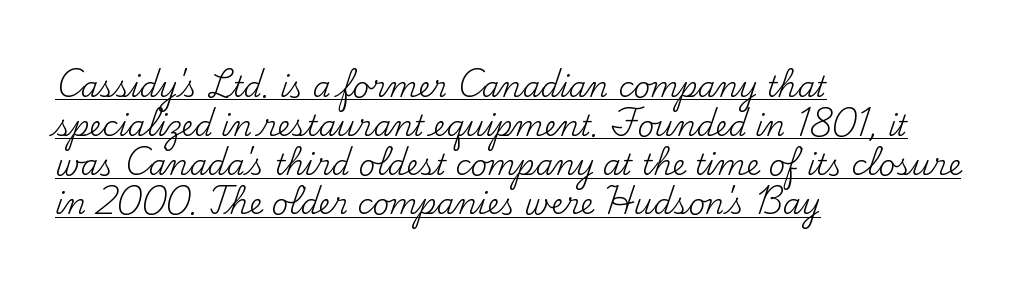
{"serif": "yes", "bold": "no", "weight": "regular", "width": "normal", "stroke_contrast": "medium", "x_height": "small", "monospaced": "no", "underline": "yes", "align": "left", "line_spacing": "normal", "line_spacing_ratio": 1.35, "letter_spacing": "normal", "letter_spacing_em": 0.0, "glyph_px": 29}
